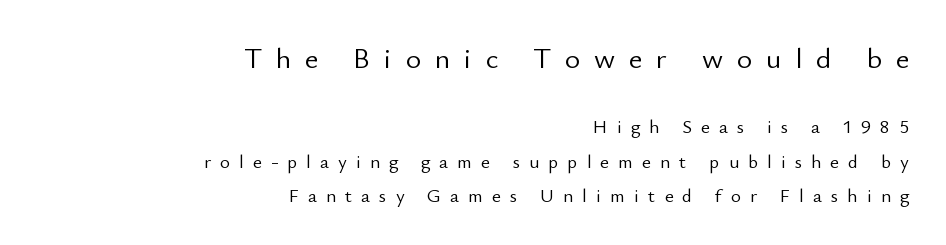
Q: Is the text bold? A: No.
Q: Is the text italic (slanted)? A: No, it is upright.
Q: Is the typeface a serif or a sans-serif typeface? A: Sans-serif.
Q: Is the text underlined? A: No.
Q: How is the paragraph aligned? A: Right-aligned.
Q: Is the spacing between letters normal or unusually wide? A: Unusually wide.
Q: Which block of text is set in a larger size, the first (top) or the second (bottom)? A: The first (top) one.
Q: Width (condensed, normal, or wide)? A: Normal.
Q: Stroke contrast? A: Low.
Q: x-height? A: Small.
Q: Monospaced? A: No.
